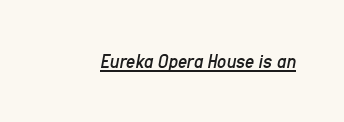
Q: Is the text bold? A: No.
Q: Is the text italic (slanted)? A: Yes, it leans right by about 11 degrees.
Q: Is the text underlined? A: Yes.
Q: Is the spacing between letters normal or unusually wide? A: Normal.
